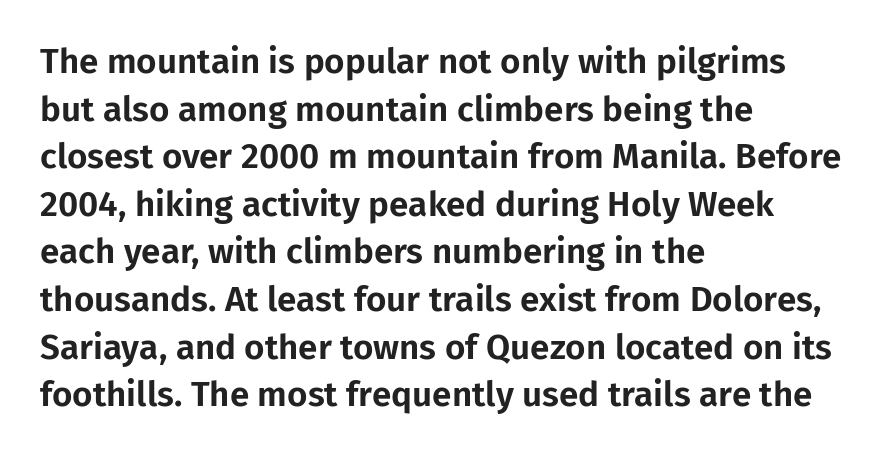
{"serif": "no", "italic": "no", "width": "normal", "stroke_contrast": "low", "x_height": "medium", "monospaced": "no", "underline": "no", "align": "left", "line_spacing": "normal", "line_spacing_ratio": 1.36, "letter_spacing": "normal", "letter_spacing_em": 0.0, "glyph_px": 35}
